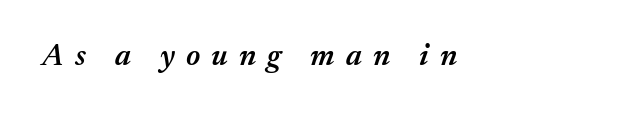
The image shows 31 px semibold type, italic (leaning right); set unusually wide letter spacing (+0.36 em), not underlined; medium stroke contrast and a medium x-height.
